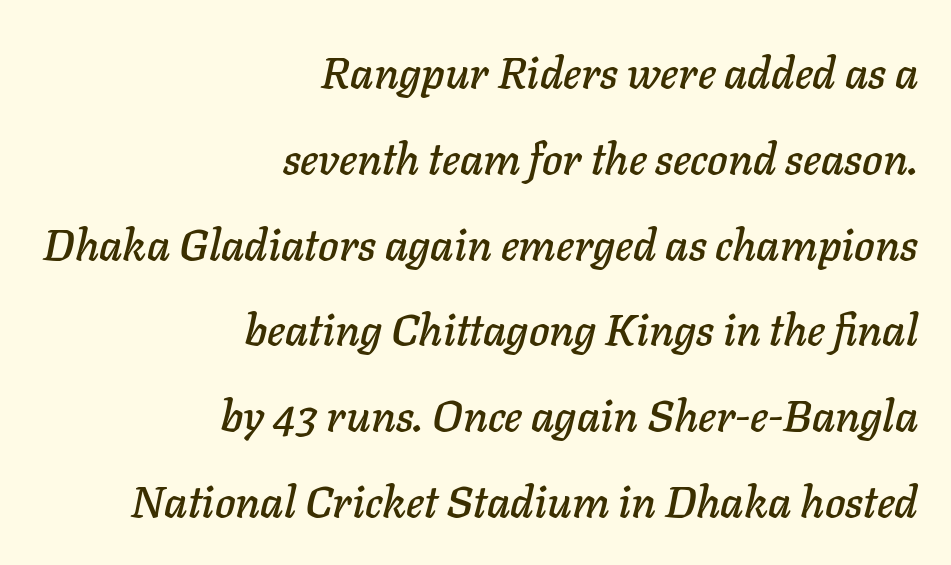
Q: Is the text italic (slanted)? A: Yes, it leans right by about 11 degrees.
Q: Is the text underlined? A: No.
Q: How is the paragraph aligned? A: Right-aligned.
Q: Is the spacing between letters normal or unusually wide? A: Normal.
Q: Is the spacing between lines tight, normal or loose? A: Loose.
Q: Width (condensed, normal, or wide)? A: Normal.
Q: Stroke contrast? A: Low.
Q: x-height? A: Medium.
Q: Monospaced? A: No.
